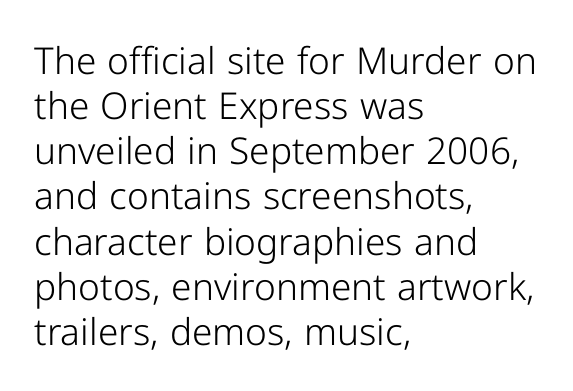
The image shows 37 px light sans-serif type, upright; set left-aligned, line spacing 1.22x, normal letter spacing, not underlined; low stroke contrast and a medium x-height.
